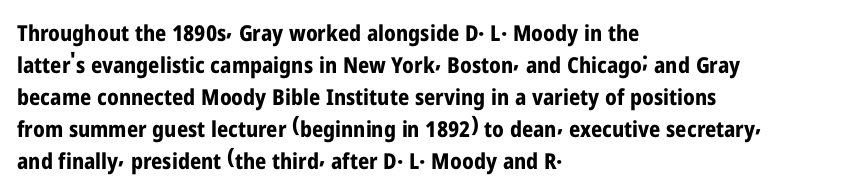
Q: Is the text bold? A: Yes.
Q: Is the text italic (slanted)? A: No, it is upright.
Q: Is the text underlined? A: No.
Q: How is the paragraph aligned? A: Left-aligned.
Q: Is the spacing between letters normal or unusually wide? A: Normal.
Q: Is the spacing between lines tight, normal or loose? A: Normal.
